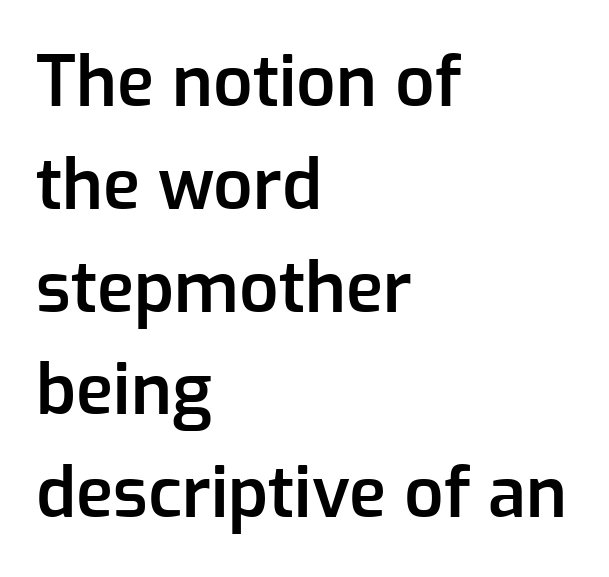
The image shows 69 px semibold sans-serif type, upright; set left-aligned, normal line spacing (1.49x), normal letter spacing, not underlined; low stroke contrast and a medium x-height.
